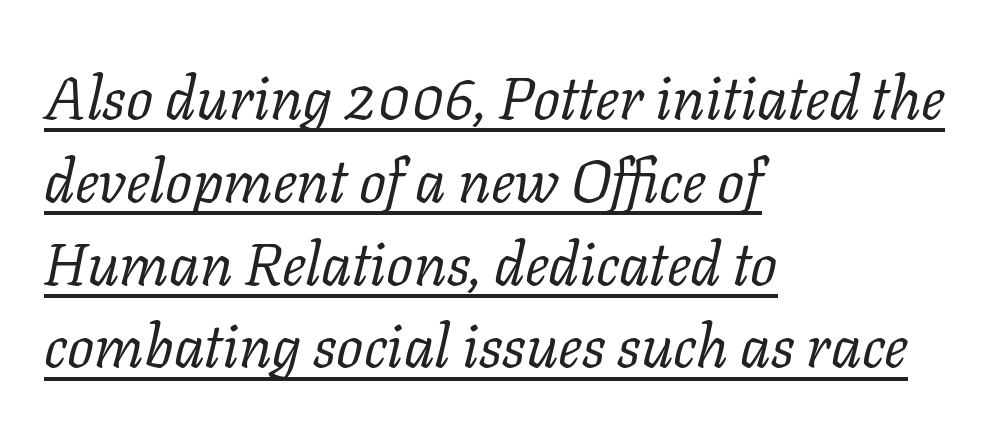
Q: Is the text bold? A: No.
Q: Is the text italic (slanted)? A: Yes, it leans right by about 11 degrees.
Q: Is the typeface a serif or a sans-serif typeface? A: Serif.
Q: Is the text underlined? A: Yes.
Q: How is the paragraph aligned? A: Left-aligned.
Q: Is the spacing between letters normal or unusually wide? A: Normal.
Q: Is the spacing between lines tight, normal or loose? A: Normal.
Q: Width (condensed, normal, or wide)? A: Normal.
Q: Stroke contrast? A: Low.
Q: x-height? A: Medium.
Q: Monospaced? A: No.
